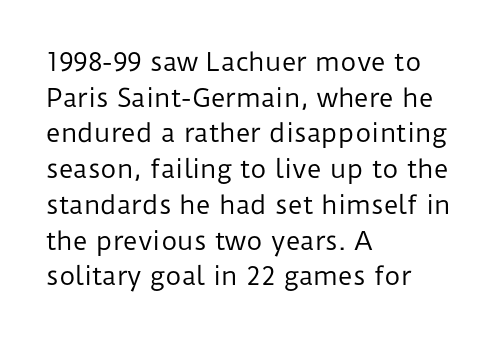
The image shows 25 px text type, upright; set left-aligned, normal line spacing (1.43x), normal letter spacing, not underlined.
